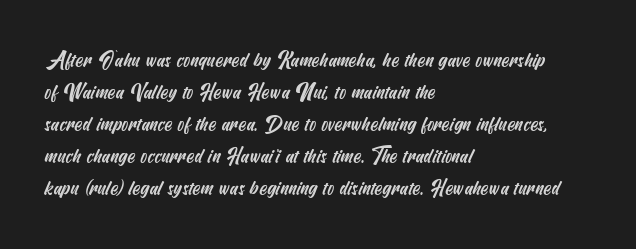
The image shows 20 px text type; set left-aligned, normal line spacing (1.6x), normal letter spacing, not underlined.
